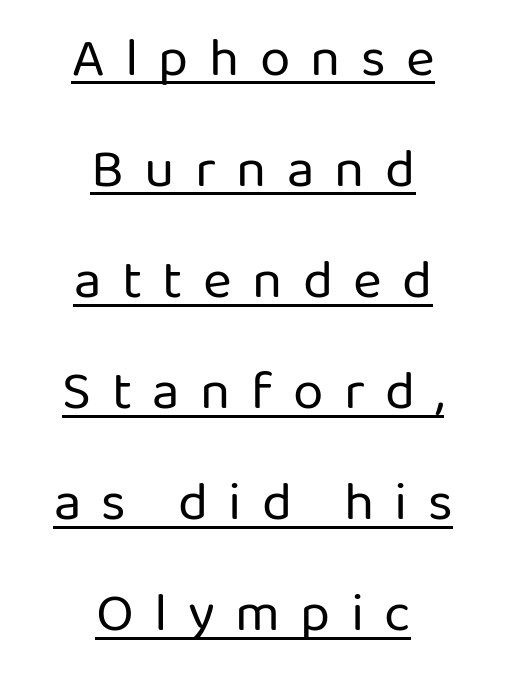
Q: Is the text bold? A: No.
Q: Is the text italic (slanted)? A: No, it is upright.
Q: Is the typeface a serif or a sans-serif typeface? A: Sans-serif.
Q: Is the text underlined? A: Yes.
Q: How is the paragraph aligned? A: Centered.
Q: Is the spacing between letters normal or unusually wide? A: Unusually wide.
Q: Is the spacing between lines tight, normal or loose? A: Loose.
Q: Width (condensed, normal, or wide)? A: Normal.
Q: Stroke contrast? A: Low.
Q: x-height? A: Medium.
Q: Monospaced? A: No.
